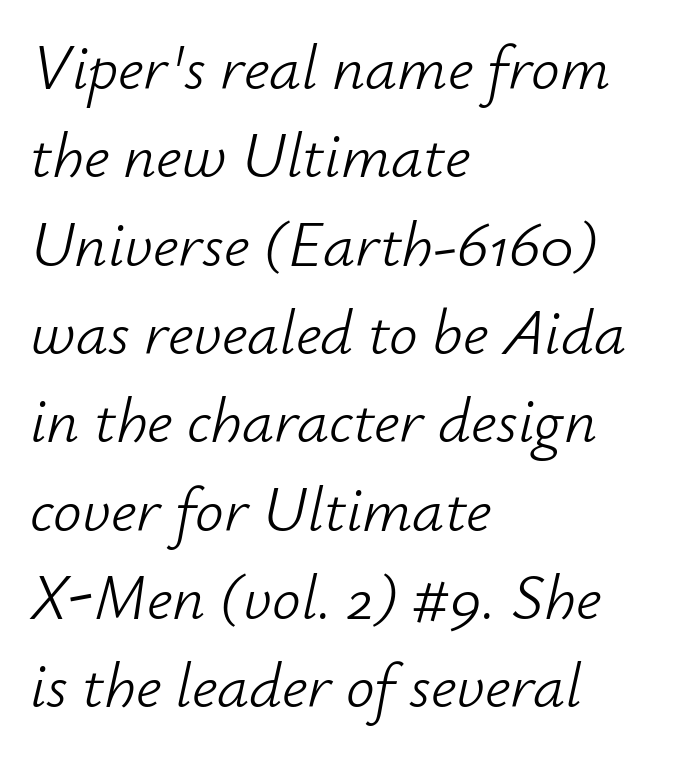
{"italic": "yes", "lean": "right", "slant_degrees": 12, "bold": "no", "weight": "light", "width": "normal", "stroke_contrast": "low", "x_height": "small", "monospaced": "no", "underline": "no", "align": "left", "line_spacing": "normal", "line_spacing_ratio": 1.38, "letter_spacing": "normal", "letter_spacing_em": 0.0, "glyph_px": 64}
